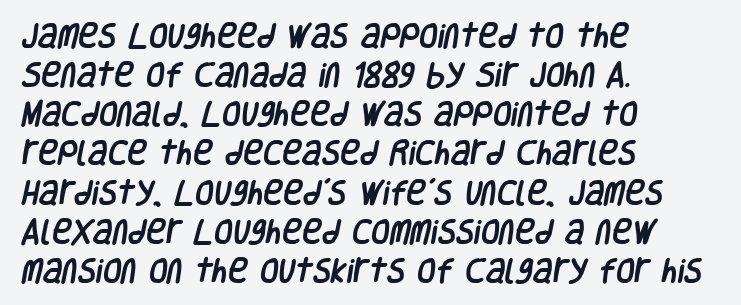
Q: Is the text underlined? A: No.
Q: How is the paragraph aligned? A: Left-aligned.
Q: Is the spacing between letters normal or unusually wide? A: Normal.
Q: Is the spacing between lines tight, normal or loose? A: Normal.
